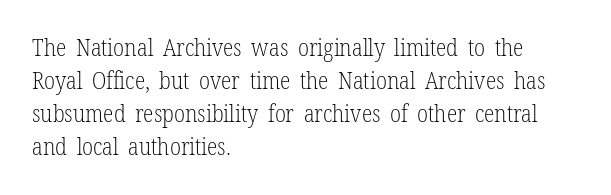
The image shows 24 px text type, upright; set left-aligned, normal line spacing (1.37x), normal letter spacing, not underlined.
